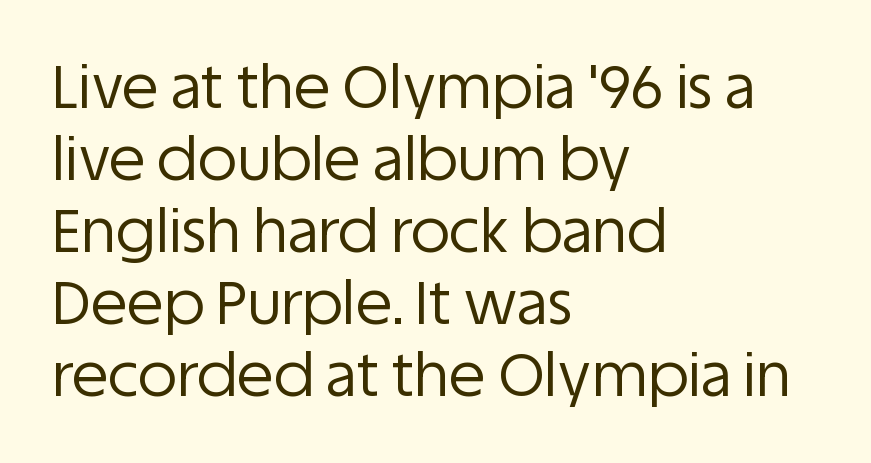
The image shows 60 px regular-weight sans-serif type, upright; set left-aligned, line spacing 1.2x, normal letter spacing, not underlined; low stroke contrast and a large x-height.
